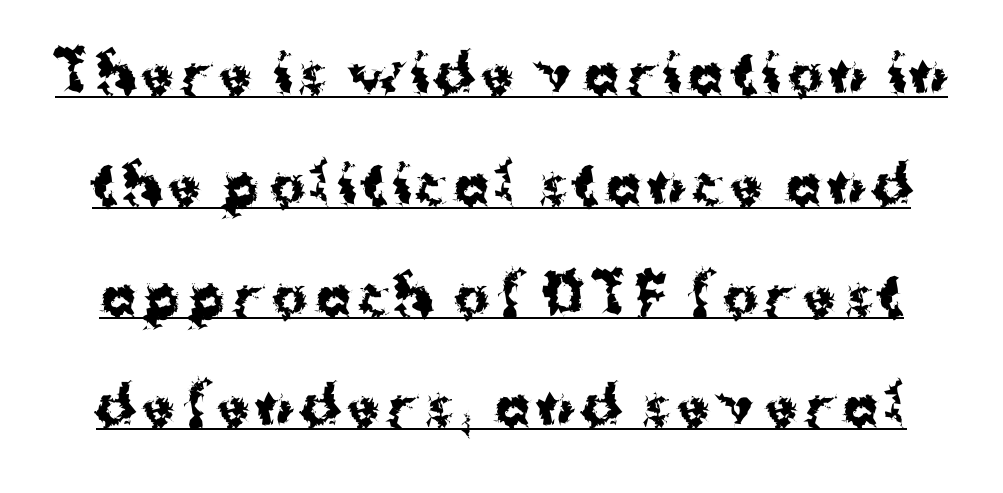
Q: Is the text bold? A: Yes.
Q: Is the text italic (slanted)? A: No, it is upright.
Q: Is the typeface a serif or a sans-serif typeface? A: Sans-serif.
Q: Is the text underlined? A: Yes.
Q: Is the spacing between lines tight, normal or loose? A: Loose.
Q: Width (condensed, normal, or wide)? A: Normal.
Q: Stroke contrast? A: Medium.
Q: x-height? A: Medium.
Q: Monospaced? A: No.
